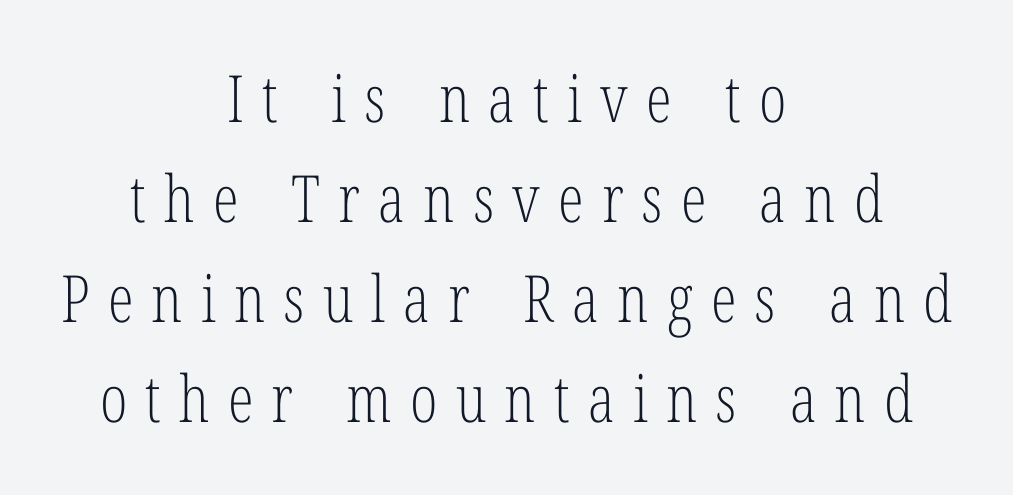
The image shows 65 px light, condensed serif type, upright; set centered, normal line spacing (1.54x), unusually wide letter spacing (+0.28 em), not underlined; low stroke contrast and a medium x-height.
